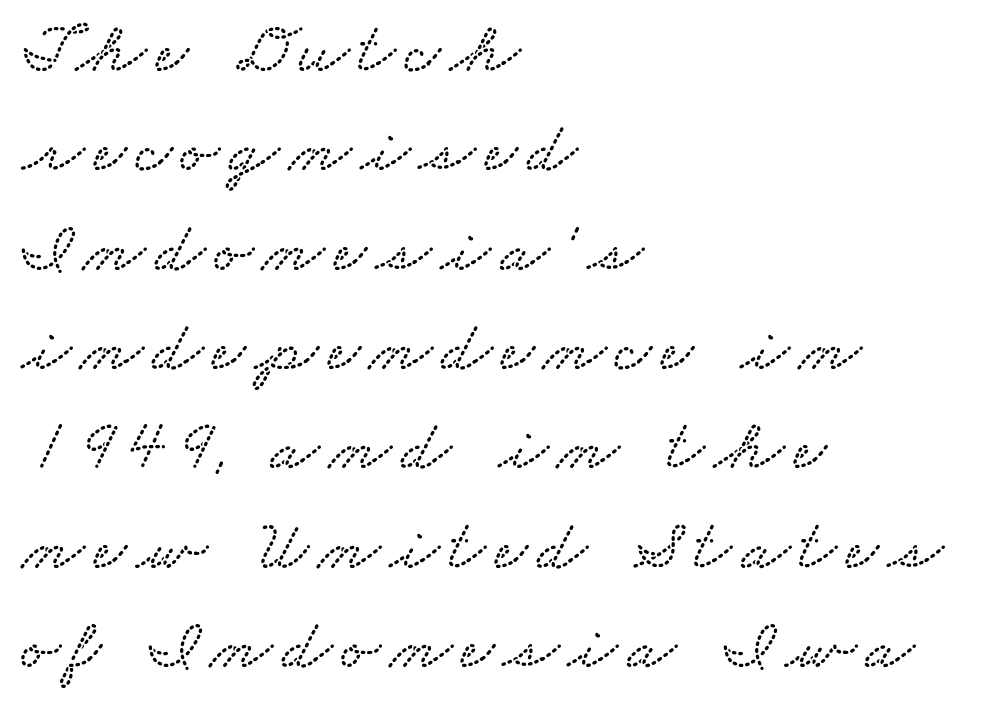
A bare baseline throughout the passage. The rendering uses natural spacing where letterforms have individual widths. The rendering anchors every line to the left-hand side. A typesetter would call this leading conventional body-copy spacing.
